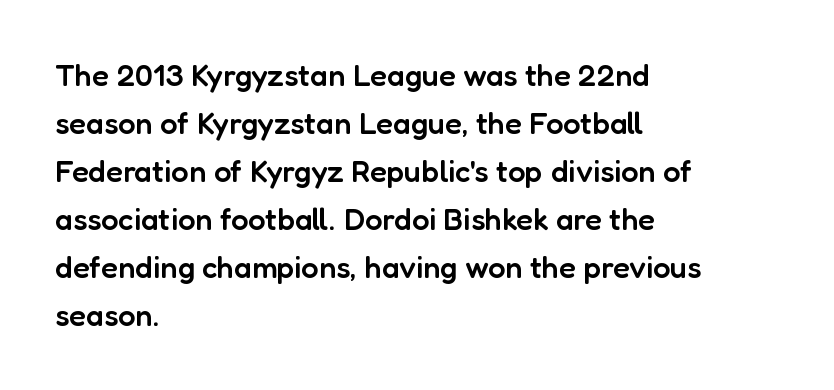
Q: Is the text bold? A: Semi-bold.
Q: Is the text italic (slanted)? A: No, it is upright.
Q: Is the typeface a serif or a sans-serif typeface? A: Sans-serif.
Q: Is the text underlined? A: No.
Q: How is the paragraph aligned? A: Left-aligned.
Q: Is the spacing between letters normal or unusually wide? A: Normal.
Q: Is the spacing between lines tight, normal or loose? A: Normal.
Q: Width (condensed, normal, or wide)? A: Normal.
Q: Stroke contrast? A: Low.
Q: x-height? A: Medium.
Q: Monospaced? A: No.
